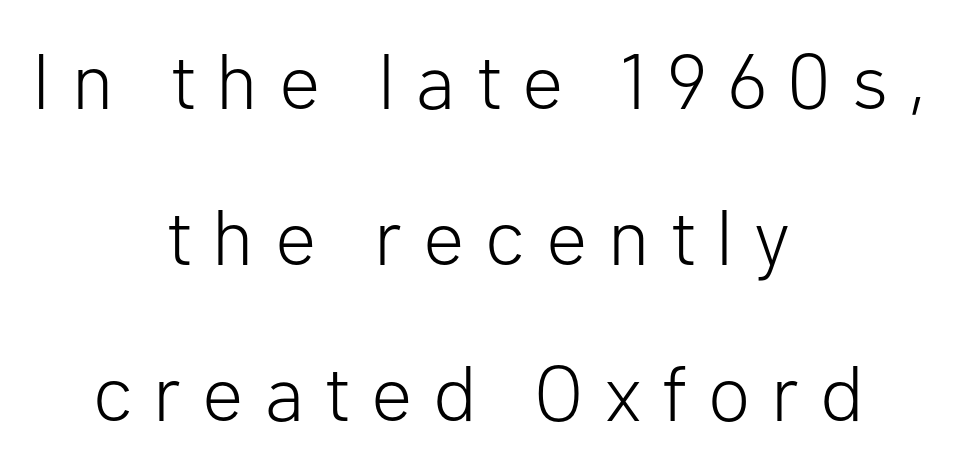
{"serif": "no", "italic": "no", "bold": "no", "weight": "light", "width": "normal", "stroke_contrast": "low", "x_height": "medium", "monospaced": "no", "underline": "no", "align": "center", "line_spacing": "loose", "line_spacing_ratio": 2.0, "letter_spacing": "wide", "letter_spacing_em": 0.27, "glyph_px": 78}
